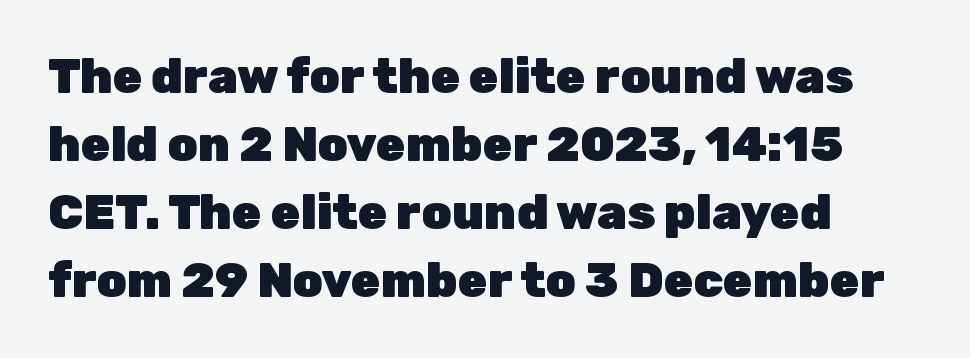
The image shows 48 px heavy sans-serif type, upright; set left-aligned, normal line spacing (1.42x), normal letter spacing, not underlined; low stroke contrast and a medium x-height.
